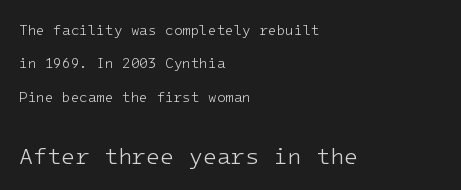
{"italic": "no", "bold": "no", "underline": "no", "align": "left", "line_spacing": "loose", "line_spacing_ratio": 2.39, "letter_spacing": "normal", "letter_spacing_em": 0.0, "larger_block": "second", "size_ratio": 1.64, "glyph_px": 23}
